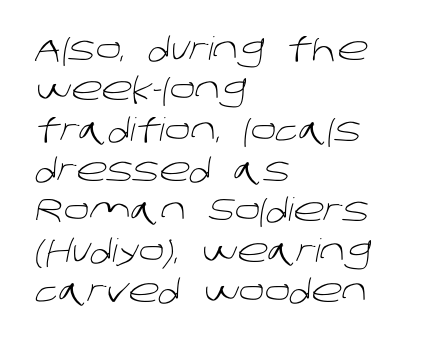
The image shows 32 px light sans-serif type; set left-aligned, normal line spacing (1.26x), normal letter spacing, not underlined; low stroke contrast and a large x-height.
